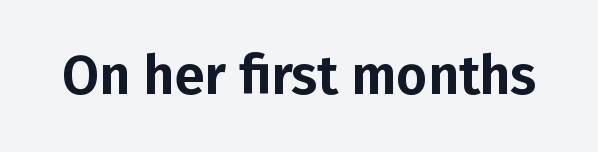
Q: Is the text italic (slanted)? A: No, it is upright.
Q: Is the typeface a serif or a sans-serif typeface? A: Sans-serif.
Q: Is the text underlined? A: No.
Q: Is the spacing between letters normal or unusually wide? A: Normal.
Q: Width (condensed, normal, or wide)? A: Normal.
Q: Stroke contrast? A: Low.
Q: x-height? A: Medium.
Q: Monospaced? A: No.
